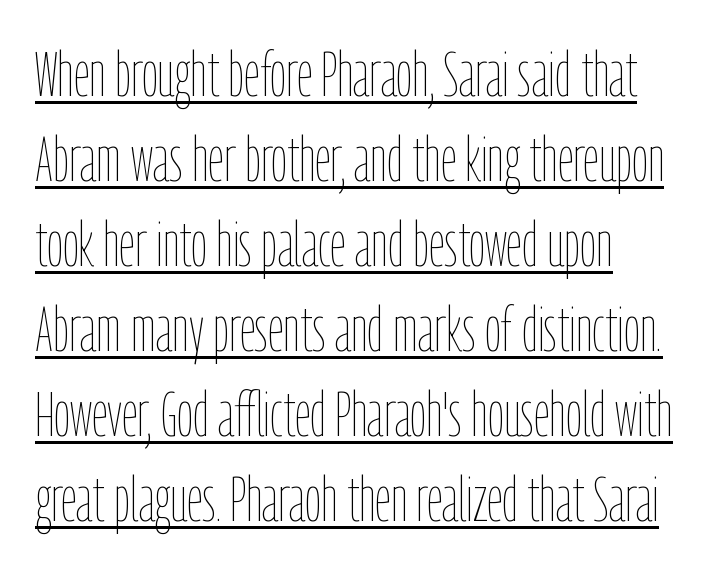
Q: Is the text bold? A: No.
Q: Is the text italic (slanted)? A: No, it is upright.
Q: Is the text underlined? A: Yes.
Q: How is the paragraph aligned? A: Left-aligned.
Q: Is the spacing between letters normal or unusually wide? A: Normal.
Q: Is the spacing between lines tight, normal or loose? A: Normal.
Q: Width (condensed, normal, or wide)? A: Condensed.
Q: Stroke contrast? A: Low.
Q: x-height? A: Medium.
Q: Monospaced? A: No.
